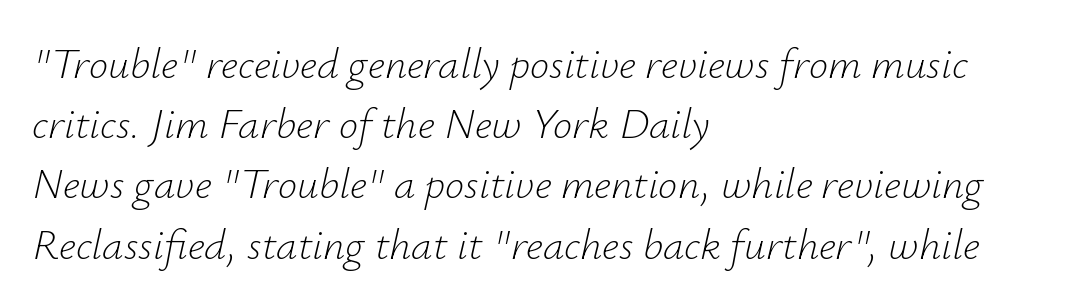
Q: Is the text bold? A: No.
Q: Is the text italic (slanted)? A: Yes, it leans right by about 12 degrees.
Q: Is the text underlined? A: No.
Q: How is the paragraph aligned? A: Left-aligned.
Q: Is the spacing between letters normal or unusually wide? A: Normal.
Q: Is the spacing between lines tight, normal or loose? A: Normal.
Q: Width (condensed, normal, or wide)? A: Normal.
Q: Stroke contrast? A: Low.
Q: x-height? A: Small.
Q: Monospaced? A: No.
